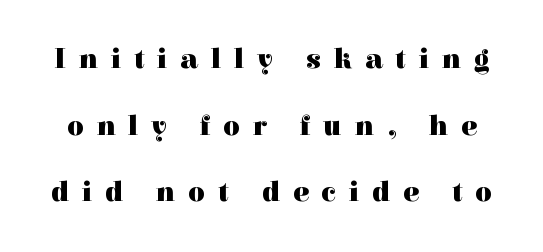
Q: Is the text bold? A: Yes.
Q: Is the text italic (slanted)? A: No, it is upright.
Q: Is the typeface a serif or a sans-serif typeface? A: Serif.
Q: Is the text underlined? A: No.
Q: Is the spacing between letters normal or unusually wide? A: Unusually wide.
Q: Is the spacing between lines tight, normal or loose? A: Loose.
Q: Width (condensed, normal, or wide)? A: Normal.
Q: x-height? A: Medium.
Q: Monospaced? A: No.
